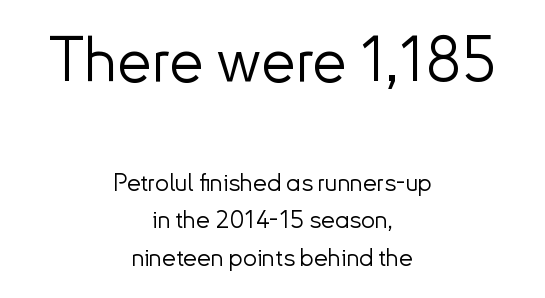
Q: Is the text bold? A: No.
Q: Is the text italic (slanted)? A: No, it is upright.
Q: Is the typeface a serif or a sans-serif typeface? A: Sans-serif.
Q: Is the text underlined? A: No.
Q: How is the paragraph aligned? A: Centered.
Q: Is the spacing between letters normal or unusually wide? A: Normal.
Q: Is the spacing between lines tight, normal or loose? A: Normal.
Q: Which block of text is set in a larger size, the first (top) or the second (bottom)? A: The first (top) one.
Q: Width (condensed, normal, or wide)? A: Normal.
Q: Stroke contrast? A: Low.
Q: x-height? A: Small.
Q: Monospaced? A: No.
